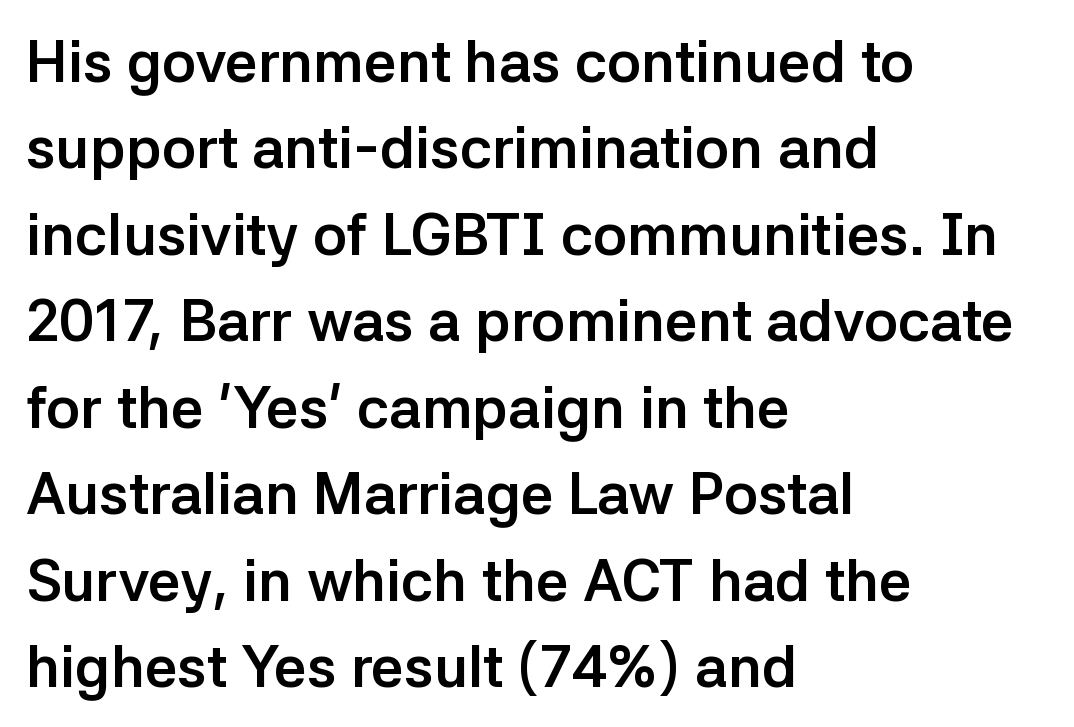
Q: Is the text bold? A: Yes.
Q: Is the text italic (slanted)? A: No, it is upright.
Q: Is the typeface a serif or a sans-serif typeface? A: Sans-serif.
Q: Is the text underlined? A: No.
Q: How is the paragraph aligned? A: Left-aligned.
Q: Is the spacing between letters normal or unusually wide? A: Normal.
Q: Is the spacing between lines tight, normal or loose? A: Normal.
Q: Width (condensed, normal, or wide)? A: Normal.
Q: Stroke contrast? A: Low.
Q: x-height? A: Medium.
Q: Monospaced? A: No.
